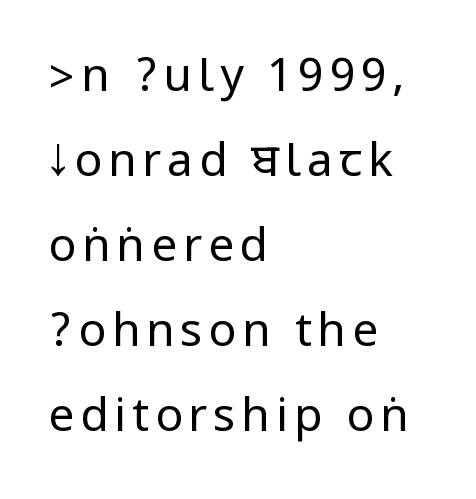
Q: Is the text bold? A: No.
Q: Is the text italic (slanted)? A: No, it is upright.
Q: Is the typeface a serif or a sans-serif typeface? A: Sans-serif.
Q: Is the text underlined? A: No.
Q: How is the paragraph aligned? A: Left-aligned.
Q: Width (condensed, normal, or wide)? A: Condensed.
Q: Stroke contrast? A: Low.
